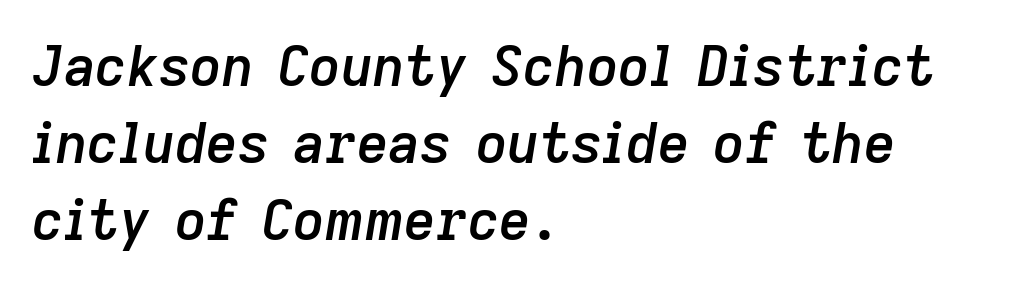
Q: Is the text bold? A: Semi-bold.
Q: Is the text italic (slanted)? A: Yes, it leans right by about 9 degrees.
Q: Is the text underlined? A: No.
Q: How is the paragraph aligned? A: Left-aligned.
Q: Is the spacing between letters normal or unusually wide? A: Normal.
Q: Is the spacing between lines tight, normal or loose? A: Normal.
Q: Width (condensed, normal, or wide)? A: Normal.
Q: Stroke contrast? A: Low.
Q: x-height? A: Medium.
Q: Monospaced? A: No.
